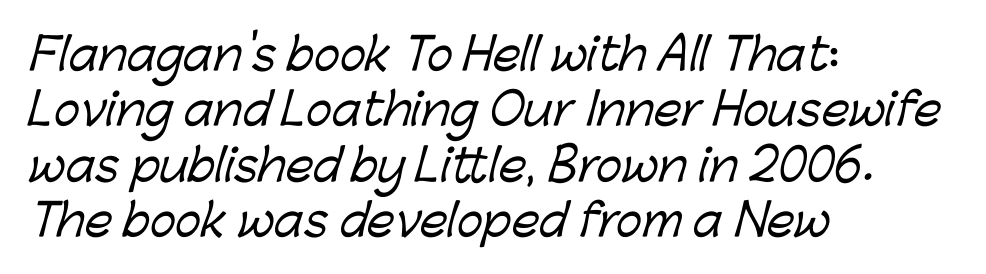
The image shows 44 px sans-serif type; set left-aligned, normal line spacing (1.26x), normal letter spacing, not underlined; low stroke contrast and a medium x-height.
